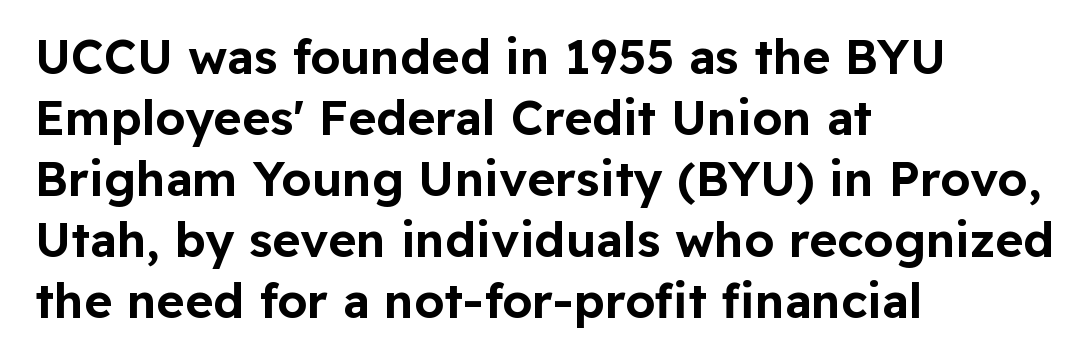
A roman cut, with each character standing at attention. Proportional: the letters do not fall into vertical columns. The space directly below the letters is spotless. This is sans-serif lettering, the kind often seen on screens and signage.
